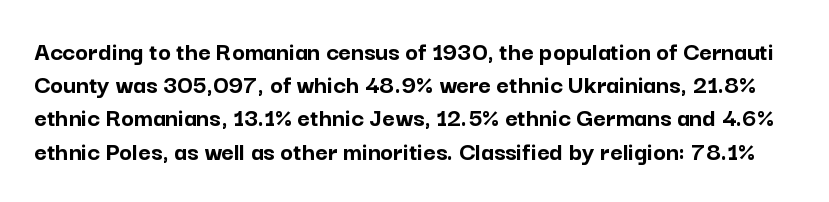
Nobody drew a line under any word here. Letter spacing: default. This is the regular roman posture of the typeface. In terms of weight, the rendering is a true, heavy bold.
